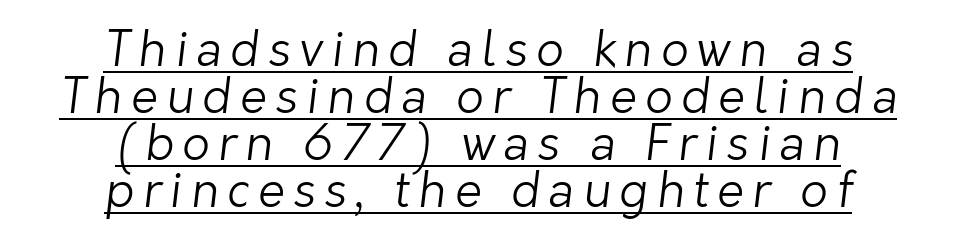
The image shows 48 px light sans-serif type; set centered, tight line spacing (0.98x), underlined; low stroke contrast and a medium x-height.
